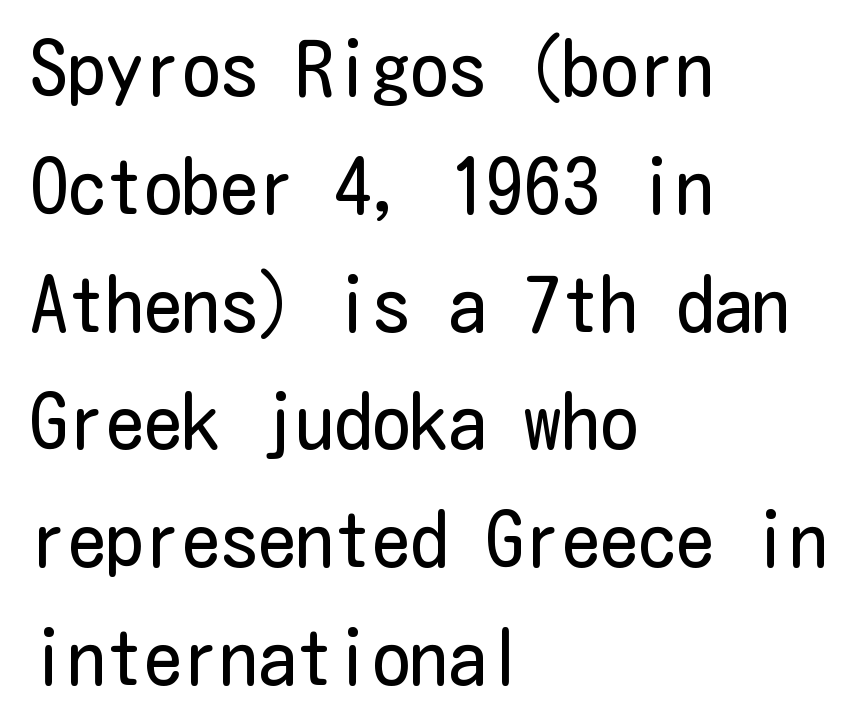
{"serif": "no", "italic": "no", "bold": "no", "weight": "regular", "width": "condensed", "stroke_contrast": "low", "x_height": "medium", "underline": "no", "align": "left", "line_spacing": "normal", "line_spacing_ratio": 1.55, "letter_spacing": "normal", "letter_spacing_em": 0.0, "glyph_px": 76}
